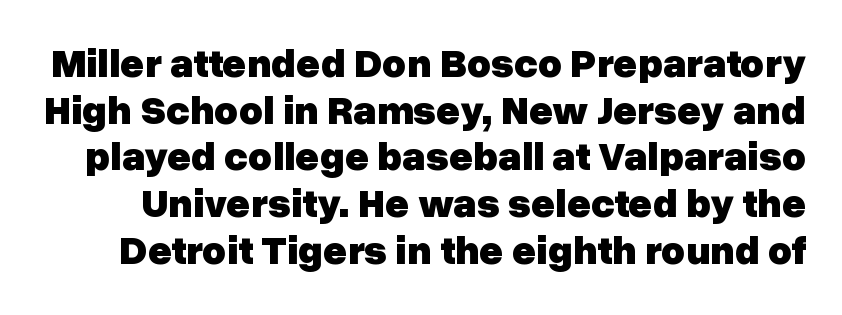
Q: Is the text bold? A: Yes.
Q: Is the text italic (slanted)? A: No, it is upright.
Q: Is the typeface a serif or a sans-serif typeface? A: Sans-serif.
Q: Is the text underlined? A: No.
Q: Is the spacing between letters normal or unusually wide? A: Normal.
Q: Is the spacing between lines tight, normal or loose? A: Tight.
Q: Width (condensed, normal, or wide)? A: Normal.
Q: Stroke contrast? A: Low.
Q: x-height? A: Medium.
Q: Monospaced? A: No.
